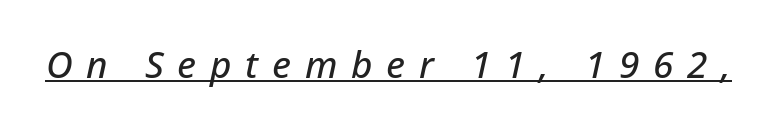
This rendering features underlined lettering. Think of a printed novel: that variable character pitch is what you see here. Quick note: italic. Honestly, the letter spacing is so wide it's the main thing you notice.
